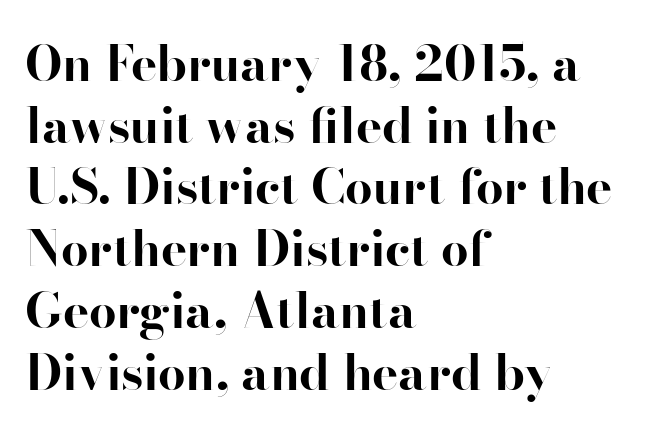
Q: Is the text bold? A: Yes.
Q: Is the text italic (slanted)? A: No, it is upright.
Q: Is the typeface a serif or a sans-serif typeface? A: Serif.
Q: Is the text underlined? A: No.
Q: How is the paragraph aligned? A: Left-aligned.
Q: Is the spacing between letters normal or unusually wide? A: Normal.
Q: Is the spacing between lines tight, normal or loose? A: Normal.
Q: Width (condensed, normal, or wide)? A: Normal.
Q: Stroke contrast? A: High.
Q: x-height? A: Small.
Q: Monospaced? A: No.
